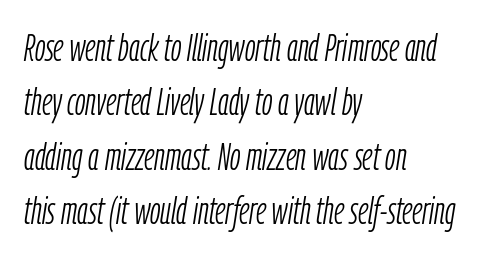
Leftover space on each line is placed entirely after the last word. There is no visible air inserted between adjacent glyphs. The passage shown is not bold in any degree. Each new line begins a customary step beneath the previous one. Is the type slanted? Yes — the strokes lean at a clear angle. Is this a fixed-width face? No — the glyphs have proportional, varying widths.
